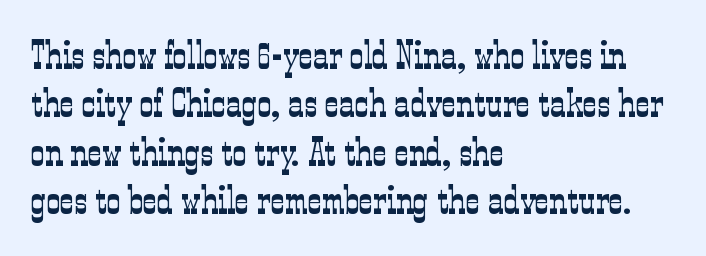
Q: Is the text bold? A: No.
Q: Is the text italic (slanted)? A: No, it is upright.
Q: Is the typeface a serif or a sans-serif typeface? A: Serif.
Q: Is the text underlined? A: No.
Q: How is the paragraph aligned? A: Left-aligned.
Q: Is the spacing between letters normal or unusually wide? A: Normal.
Q: Width (condensed, normal, or wide)? A: Condensed.
Q: Stroke contrast? A: Low.
Q: x-height? A: Medium.
Q: Monospaced? A: No.
